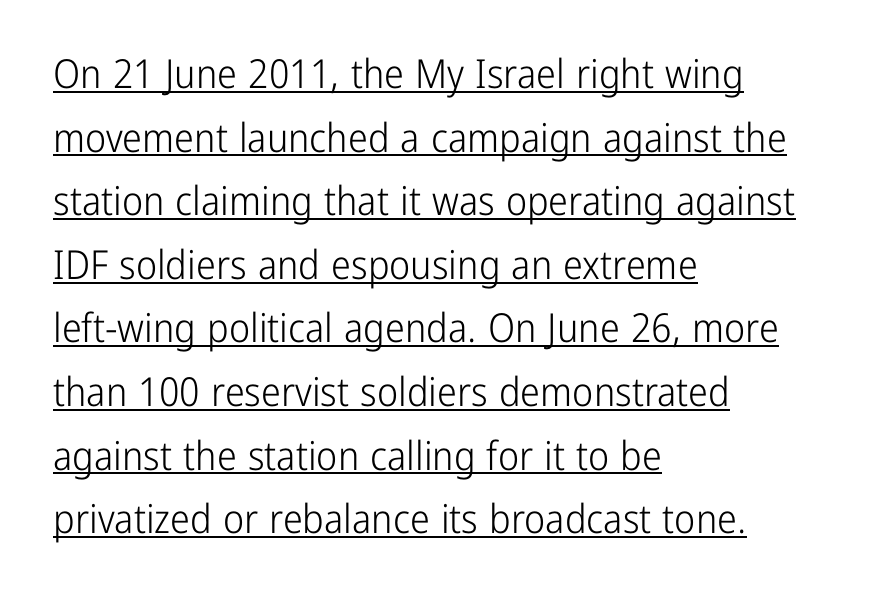
You could not count columns in this text — the font is proportionally spaced. Compared with typical body copy, the letter spacing here is the same. Notice how the passage keeps a crisp vertical edge on the left only. Each new line begins a customary step beneath the previous one.
